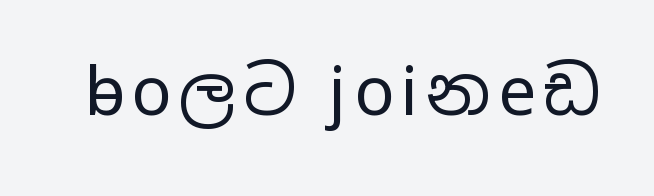
The baseline area is clear. Heft: none added — not bold. The font family rendered here belongs to the sans-serif group. Does the lettering tilt? It doesn't — this is upright. Note the varied advance widths — an 'i' is clearly narrower than an 'm'.
